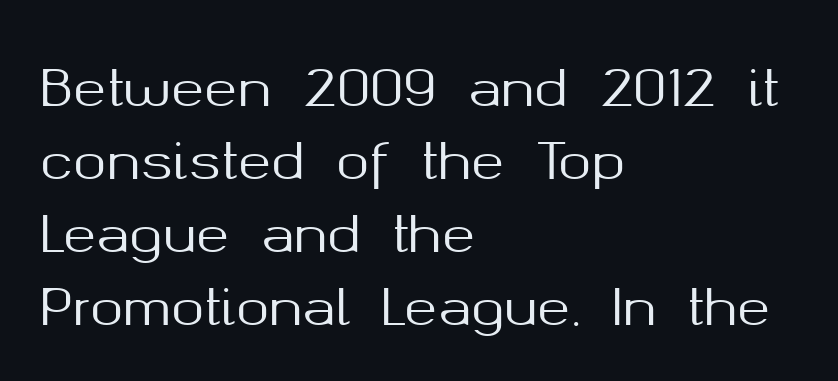
{"serif": "no", "italic": "no", "width": "normal", "stroke_contrast": "medium", "x_height": "medium", "monospaced": "no", "underline": "no", "align": "left", "line_spacing": "normal", "line_spacing_ratio": 1.46, "letter_spacing": "normal", "letter_spacing_em": 0.0, "glyph_px": 50}
